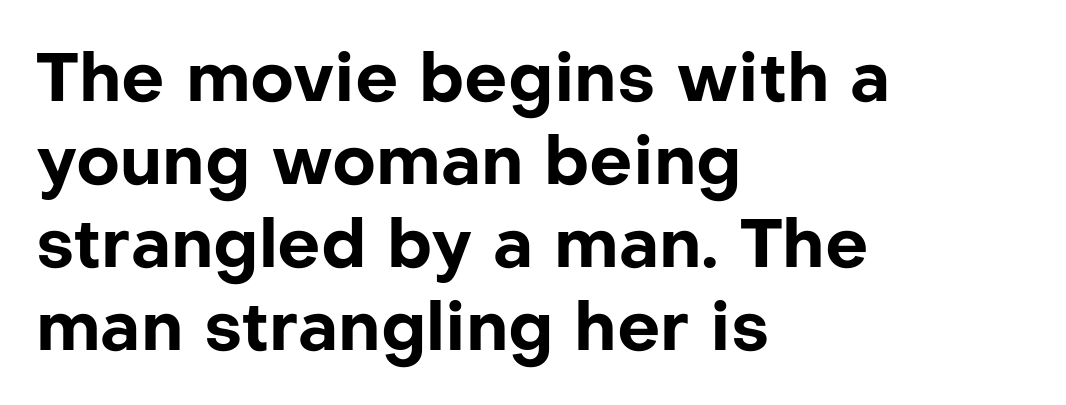
Q: Is the text bold? A: Yes.
Q: Is the text italic (slanted)? A: No, it is upright.
Q: Is the typeface a serif or a sans-serif typeface? A: Sans-serif.
Q: Is the text underlined? A: No.
Q: How is the paragraph aligned? A: Left-aligned.
Q: Is the spacing between letters normal or unusually wide? A: Normal.
Q: Width (condensed, normal, or wide)? A: Normal.
Q: Stroke contrast? A: Low.
Q: x-height? A: Medium.
Q: Monospaced? A: No.
